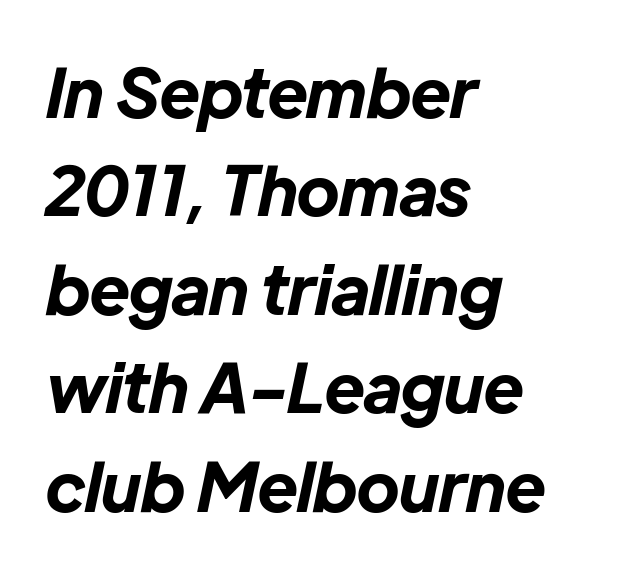
Q: Is the text bold? A: Yes.
Q: Is the text italic (slanted)? A: Yes, it leans right by about 12 degrees.
Q: Is the text underlined? A: No.
Q: How is the paragraph aligned? A: Left-aligned.
Q: Is the spacing between letters normal or unusually wide? A: Normal.
Q: Is the spacing between lines tight, normal or loose? A: Normal.
Q: Width (condensed, normal, or wide)? A: Normal.
Q: Stroke contrast? A: Low.
Q: x-height? A: Medium.
Q: Monospaced? A: No.
